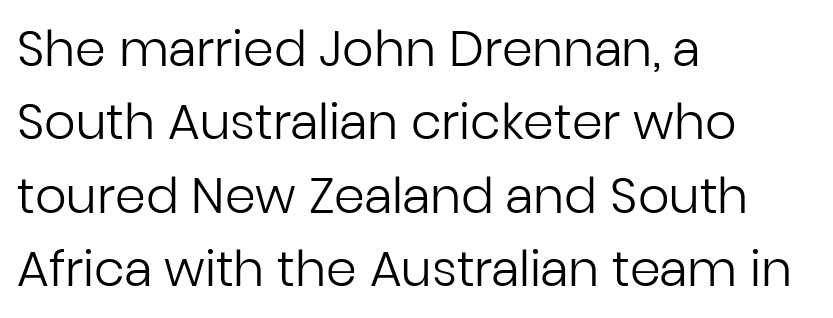
Weight: regular or lighter. The vertical gap from one line to the next is medium. The line texture is even and compact thanks to regular tracking. Observe the absence of serifs on each vertical stroke in this sample. The rendering uses natural spacing where letterforms have individual widths. Quick note: not italic, upright.
